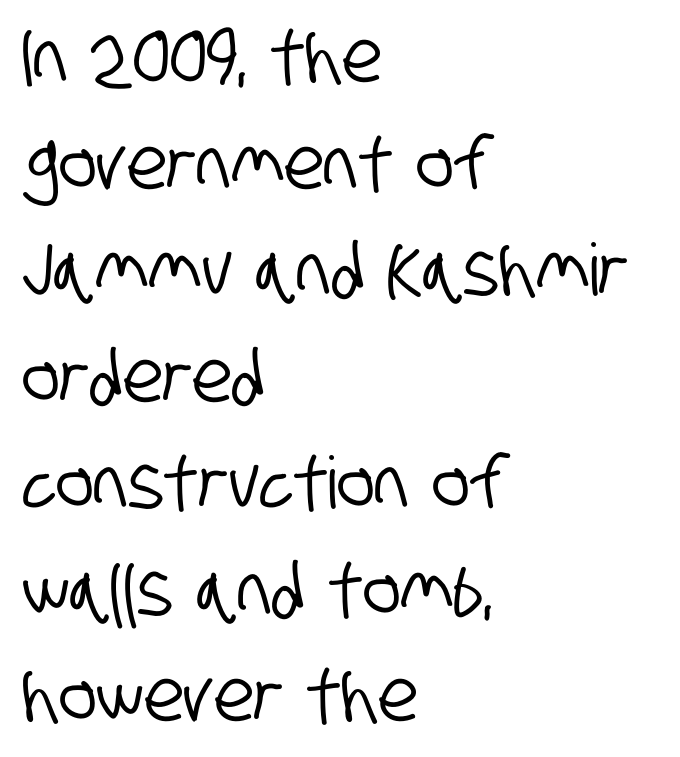
Q: Is the typeface a serif or a sans-serif typeface? A: Sans-serif.
Q: Is the text underlined? A: No.
Q: How is the paragraph aligned? A: Left-aligned.
Q: Is the spacing between letters normal or unusually wide? A: Normal.
Q: Is the spacing between lines tight, normal or loose? A: Normal.
Q: Width (condensed, normal, or wide)? A: Condensed.
Q: Stroke contrast? A: Low.
Q: x-height? A: Large.
Q: Monospaced? A: No.
